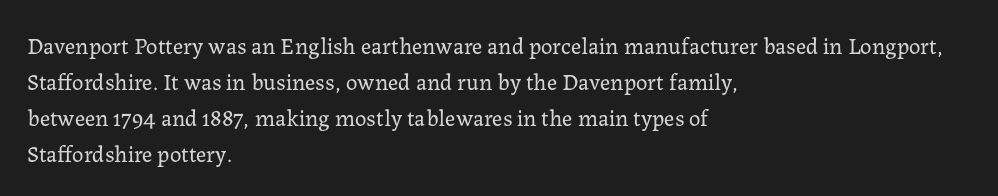
The foot of each line stays bare and open. It's the straight-up-and-down kind of type. The gaps between neighbouring characters are ordinary and unremarkable. A normal amount of white space separates one row of letters from the next. Typeset ragged right — the left edge is the straight one. Is the stroke heavy? The answer is a plain regular-or-lighter.
